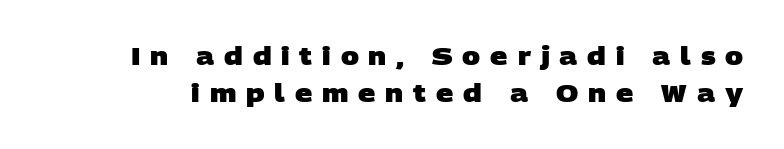
Each word looks stretched out because of the extra space between its letters. Students, this is bold: see how much ink each stroke carries. Reading down the column, the eye jumps a familiar distance to each next line. Just letters on the line, the space beneath them empty.
